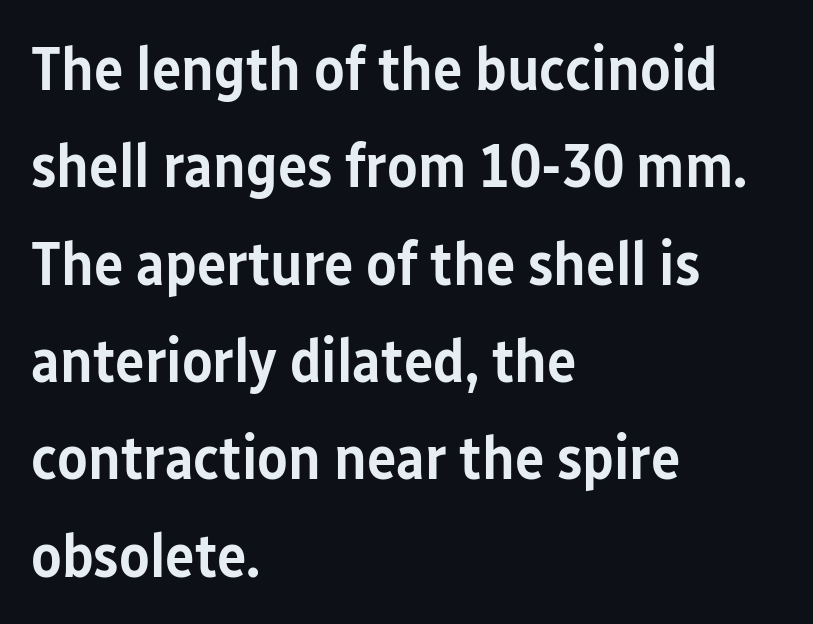
Q: Is the text bold? A: Semi-bold.
Q: Is the text italic (slanted)? A: No, it is upright.
Q: Is the typeface a serif or a sans-serif typeface? A: Sans-serif.
Q: Is the text underlined? A: No.
Q: How is the paragraph aligned? A: Left-aligned.
Q: Is the spacing between letters normal or unusually wide? A: Normal.
Q: Is the spacing between lines tight, normal or loose? A: Normal.
Q: Width (condensed, normal, or wide)? A: Condensed.
Q: Stroke contrast? A: Low.
Q: x-height? A: Medium.
Q: Monospaced? A: No.
